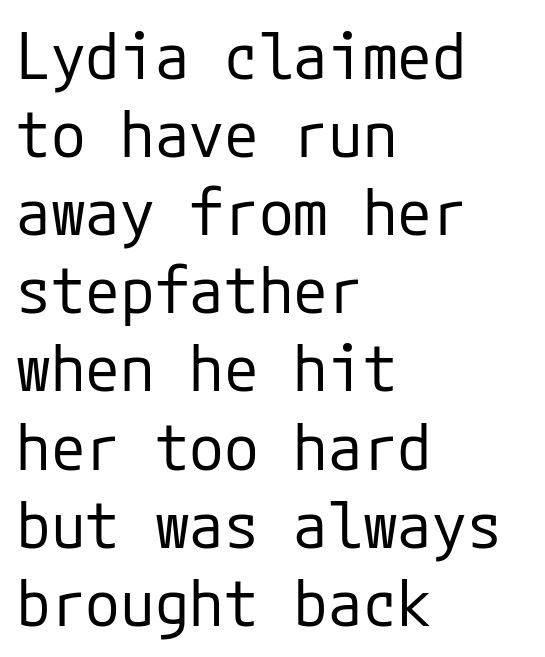
The specimen reads as upright at a glance. Stem width sits at or under what a default text font uses. In terms of letterform style, serifs are entirely absent. The gaps between neighbouring characters are ordinary and unremarkable.
